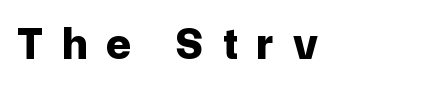
{"serif": "no", "italic": "no", "bold": "yes", "weight": "bold", "width": "normal", "stroke_contrast": "low", "x_height": "medium", "monospaced": "no", "underline": "no", "letter_spacing": "wide", "letter_spacing_em": 0.43, "glyph_px": 45}
